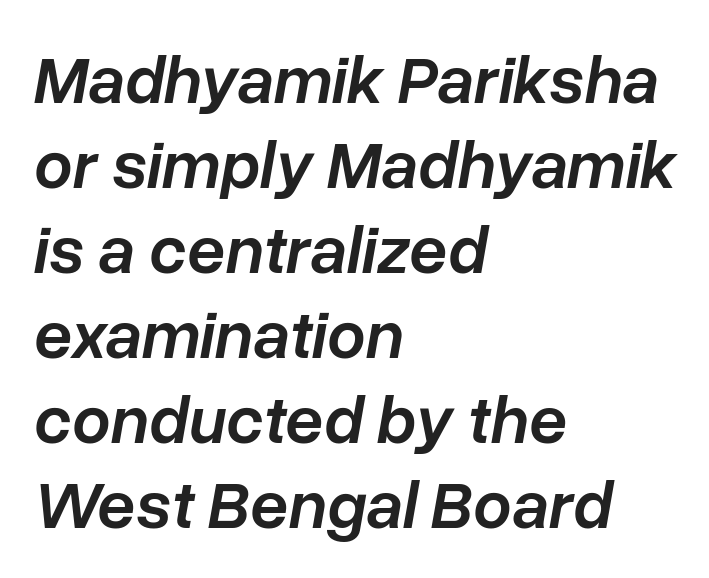
Words appear dense and cohesive because spacing is normal. This is oblique type, the kind used for emphasis or titles. A semibold gives these letters moderate extra thickness, short of bold. A bare baseline throughout the passage. Line spacing here is normal. Proportional: the letters do not fall into vertical columns.
